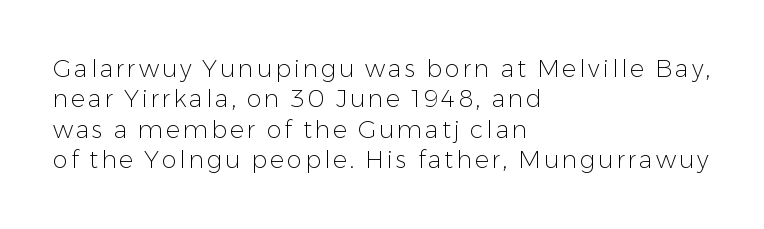
Successive baselines arrive at the customary interval. The type sits square on the baseline with zero lean. Honestly, there is no underline to notice here at all. This reads as an unemphasized weight, regular at the heaviest. Visually the block forms a straight wall on the left and a jagged coastline on the right.
